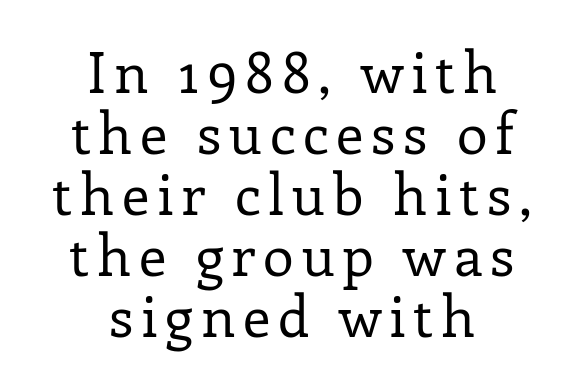
The image shows 56 px regular-weight serif type, upright; set centered, tight line spacing (1.09x), not underlined; low stroke contrast and a medium x-height.
